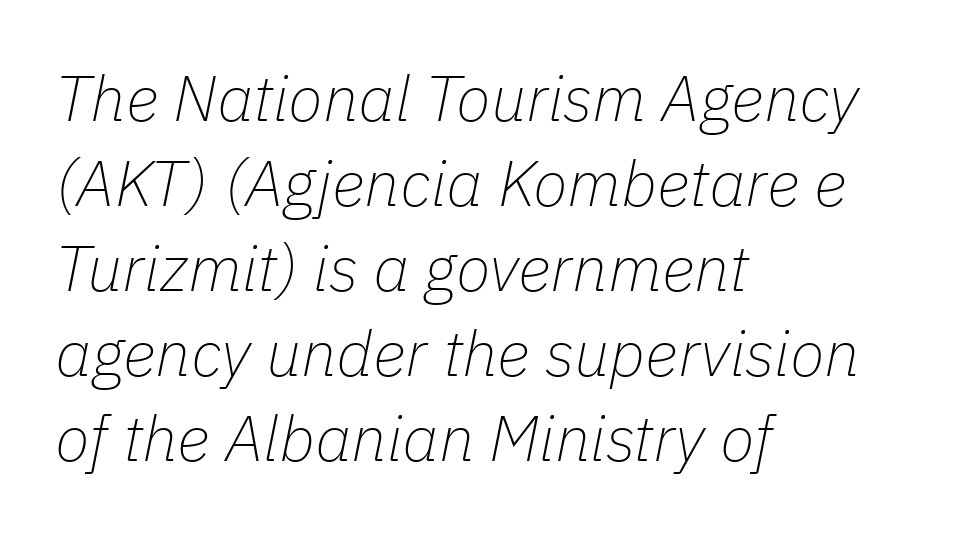
Q: Is the text bold? A: No.
Q: Is the text italic (slanted)? A: Yes, it leans right by about 11 degrees.
Q: Is the text underlined? A: No.
Q: How is the paragraph aligned? A: Left-aligned.
Q: Is the spacing between letters normal or unusually wide? A: Normal.
Q: Is the spacing between lines tight, normal or loose? A: Normal.
Q: Width (condensed, normal, or wide)? A: Normal.
Q: Stroke contrast? A: Low.
Q: x-height? A: Medium.
Q: Monospaced? A: No.
